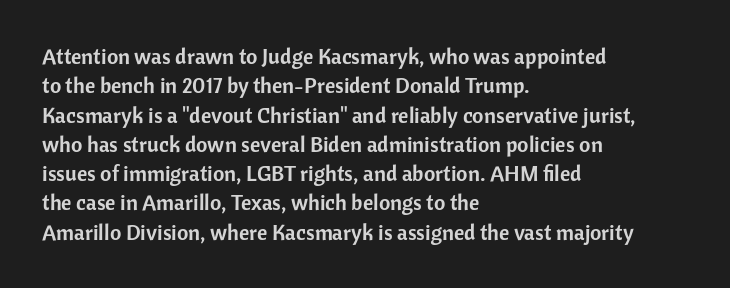
Glyph-to-glyph distance matches everyday printed text. If you drew a ruler down the left edge, every line would touch it. The letters stand upright; this is a roman face. No word sits above an underline. The line-height multiplier appears to be the usual default.
